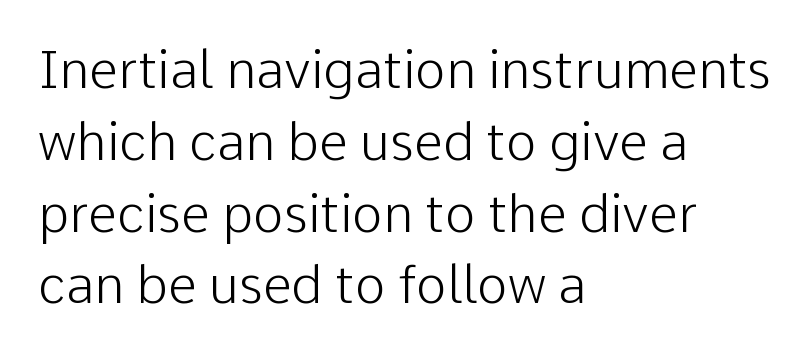
Q: Is the text bold? A: No.
Q: Is the text italic (slanted)? A: No, it is upright.
Q: Is the typeface a serif or a sans-serif typeface? A: Sans-serif.
Q: Is the text underlined? A: No.
Q: How is the paragraph aligned? A: Left-aligned.
Q: Is the spacing between letters normal or unusually wide? A: Normal.
Q: Is the spacing between lines tight, normal or loose? A: Normal.
Q: Width (condensed, normal, or wide)? A: Normal.
Q: Stroke contrast? A: Low.
Q: x-height? A: Medium.
Q: Monospaced? A: No.
